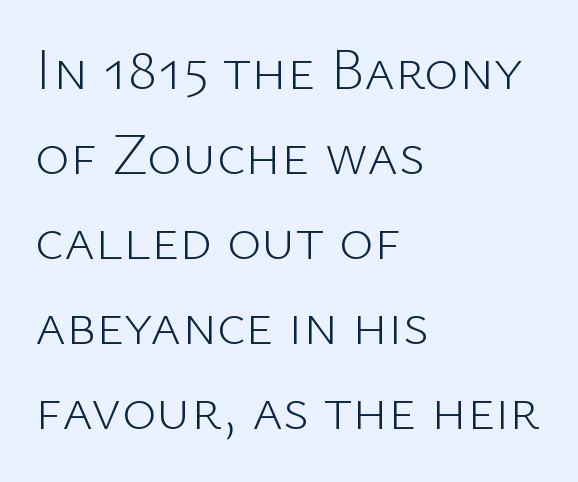
The image shows 59 px light sans-serif type, upright; set left-aligned, normal line spacing (1.44x), normal letter spacing, not underlined; low stroke contrast and a medium x-height.
